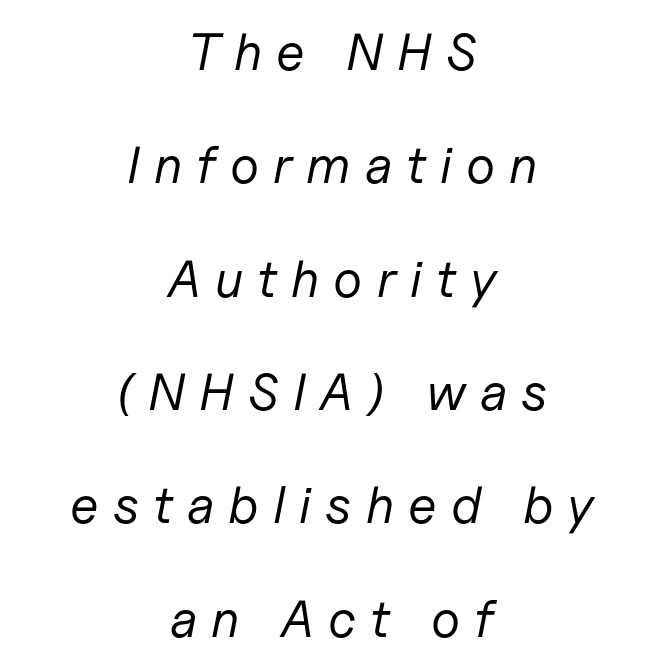
{"italic": "yes", "lean": "right", "slant_degrees": 11, "bold": "no", "weight": "regular", "width": "normal", "stroke_contrast": "low", "x_height": "medium", "monospaced": "no", "underline": "no", "align": "center", "line_spacing": "loose", "line_spacing_ratio": 2.18, "letter_spacing": "wide", "letter_spacing_em": 0.27, "glyph_px": 52}
